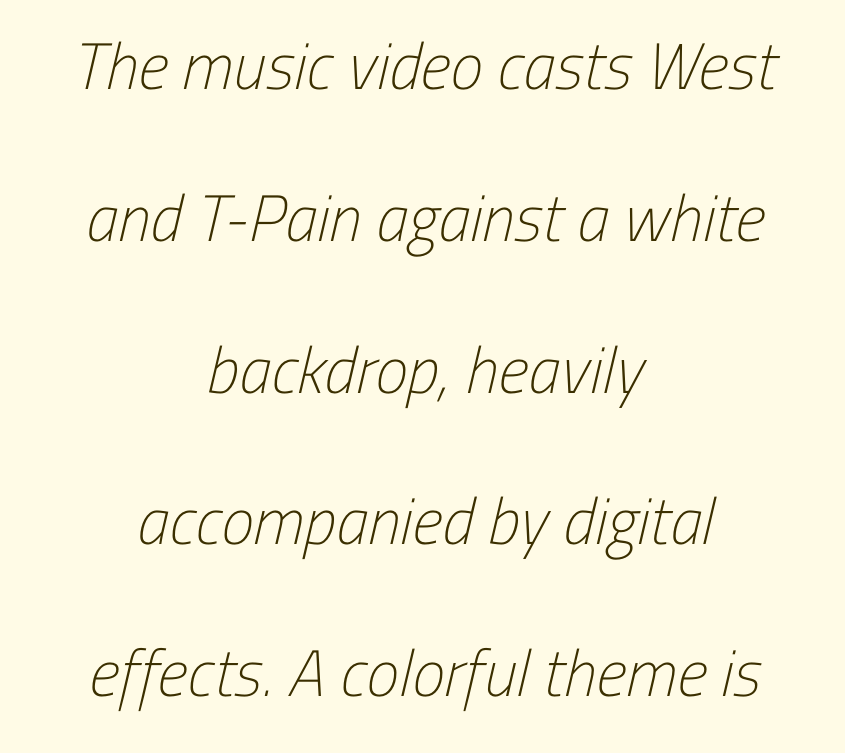
{"serif": "no", "bold": "no", "weight": "light", "width": "condensed", "stroke_contrast": "low", "x_height": "medium", "monospaced": "no", "underline": "no", "align": "center", "line_spacing": "loose", "line_spacing_ratio": 2.3, "letter_spacing": "normal", "letter_spacing_em": 0.0, "glyph_px": 66}
